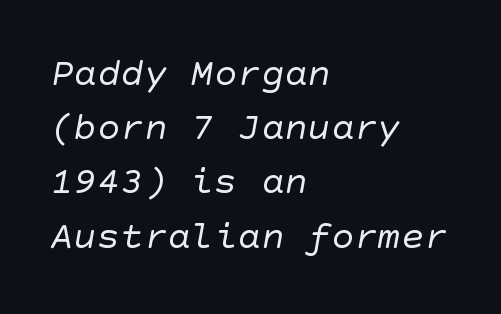
{"serif": "no", "bold": "no", "weight": "regular", "width": "normal", "stroke_contrast": "low", "x_height": "large", "underline": "no", "align": "left", "line_spacing": "normal", "line_spacing_ratio": 1.39, "letter_spacing": "normal", "letter_spacing_em": 0.0, "glyph_px": 39}
